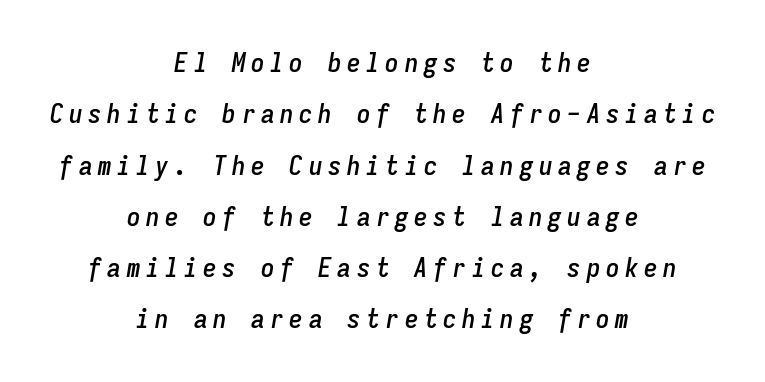
{"italic": "yes", "lean": "right", "slant_degrees": 9, "underline": "no", "align": "center", "line_spacing": "loose", "line_spacing_ratio": 1.9, "letter_spacing": "wide", "letter_spacing_em": 0.21, "glyph_px": 27}
